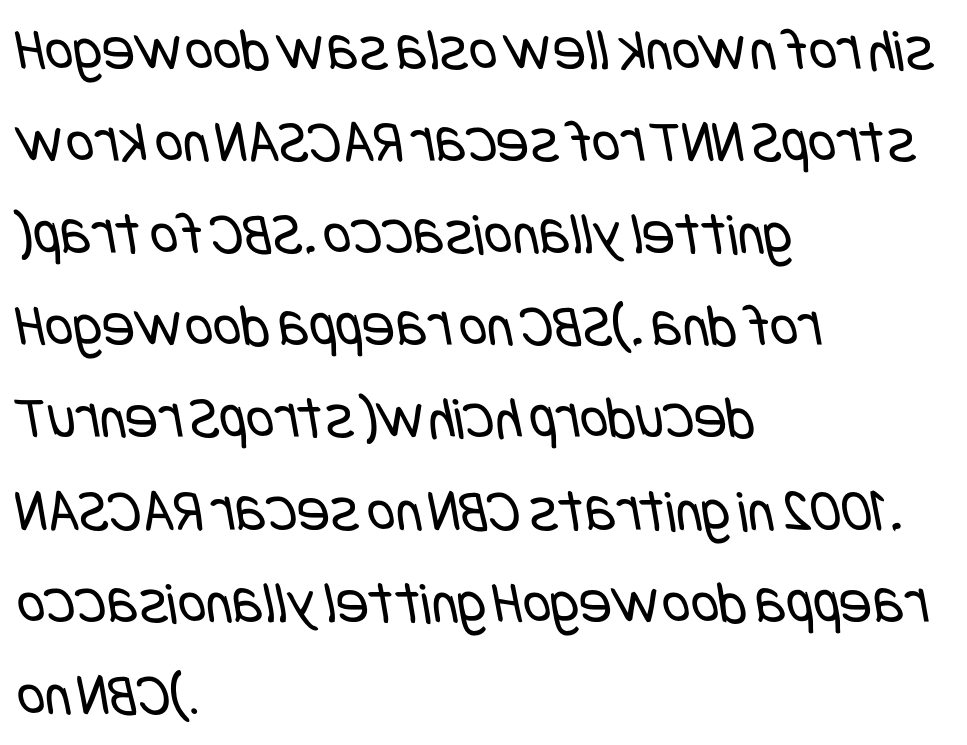
Q: Is the text bold? A: No.
Q: Is the typeface a serif or a sans-serif typeface? A: Sans-serif.
Q: Is the text underlined? A: No.
Q: How is the paragraph aligned? A: Left-aligned.
Q: Is the spacing between letters normal or unusually wide? A: Normal.
Q: Is the spacing between lines tight, normal or loose? A: Normal.
Q: Width (condensed, normal, or wide)? A: Condensed.
Q: Stroke contrast? A: Low.
Q: x-height? A: Large.
